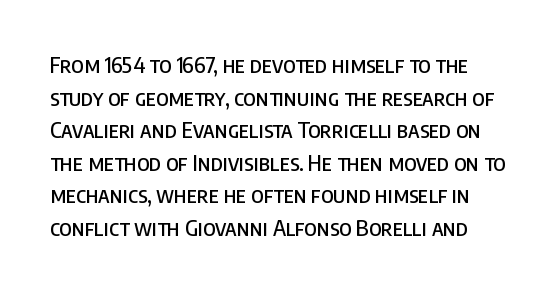
The image shows 22 px text type, upright; set normal line spacing (1.48x), normal letter spacing, not underlined.
